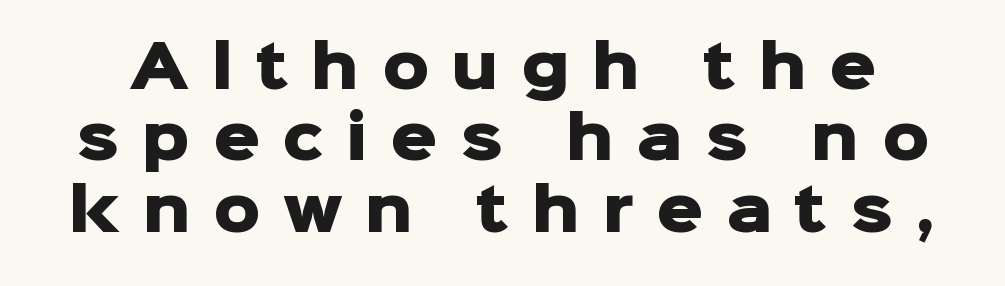
The image shows 58 px heavy sans-serif type, upright; set line spacing 1.23x, unusually wide letter spacing (+0.39 em), not underlined; low stroke contrast and a medium x-height.
